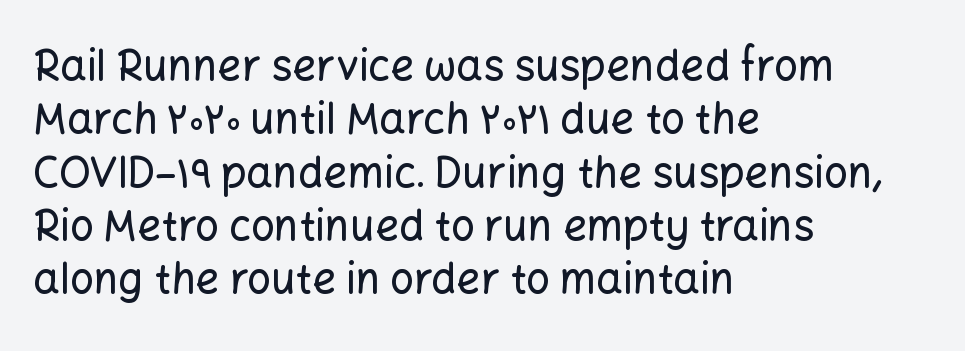
Q: Is the text italic (slanted)? A: No, it is upright.
Q: Is the typeface a serif or a sans-serif typeface? A: Sans-serif.
Q: Is the text underlined? A: No.
Q: How is the paragraph aligned? A: Left-aligned.
Q: Is the spacing between letters normal or unusually wide? A: Normal.
Q: Is the spacing between lines tight, normal or loose? A: Normal.
Q: Width (condensed, normal, or wide)? A: Normal.
Q: Stroke contrast? A: Low.
Q: x-height? A: Medium.
Q: Monospaced? A: No.
